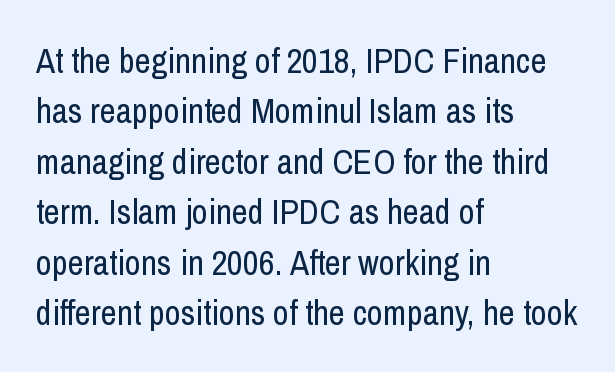
Q: Is the text bold? A: No.
Q: Is the text italic (slanted)? A: No, it is upright.
Q: Is the typeface a serif or a sans-serif typeface? A: Sans-serif.
Q: Is the text underlined? A: No.
Q: How is the paragraph aligned? A: Left-aligned.
Q: Is the spacing between letters normal or unusually wide? A: Normal.
Q: Is the spacing between lines tight, normal or loose? A: Normal.
Q: Width (condensed, normal, or wide)? A: Condensed.
Q: Stroke contrast? A: Low.
Q: x-height? A: Medium.
Q: Monospaced? A: No.
